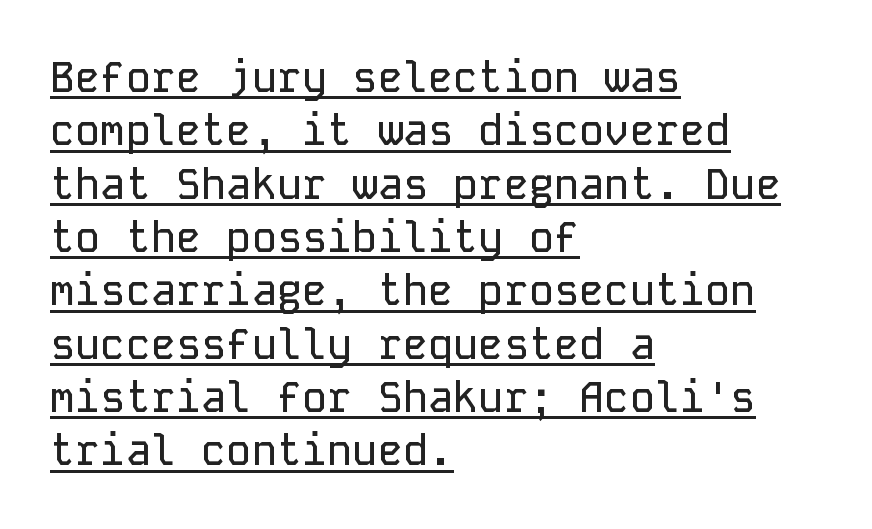
Q: Is the text italic (slanted)? A: No, it is upright.
Q: Is the typeface a serif or a sans-serif typeface? A: Sans-serif.
Q: Is the text underlined? A: Yes.
Q: How is the paragraph aligned? A: Left-aligned.
Q: Is the spacing between letters normal or unusually wide? A: Normal.
Q: Is the spacing between lines tight, normal or loose? A: Normal.
Q: Width (condensed, normal, or wide)? A: Normal.
Q: Stroke contrast? A: Low.
Q: x-height? A: Medium.
Q: Monospaced? A: Yes.
